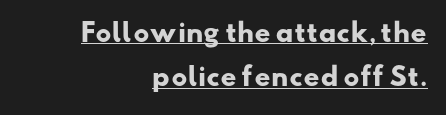
The rendering uses a bold face; every stroke is thick and dark. There is no visible air inserted between adjacent glyphs. Which margin do the lines hug? The right one — the left edge is uneven. The typesetter has applied underlining to the passage shown.
